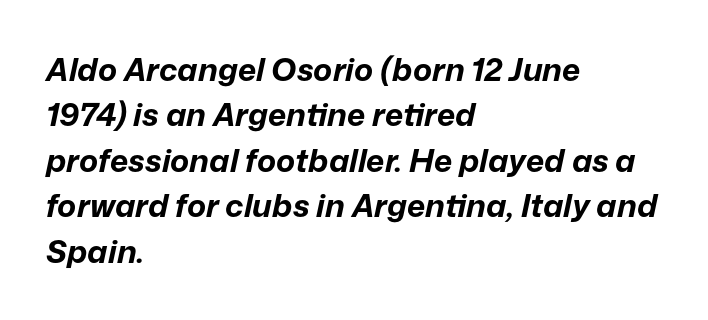
Q: Is the text bold? A: Yes.
Q: Is the text italic (slanted)? A: Yes, it leans right by about 12 degrees.
Q: Is the text underlined? A: No.
Q: How is the paragraph aligned? A: Left-aligned.
Q: Is the spacing between letters normal or unusually wide? A: Normal.
Q: Is the spacing between lines tight, normal or loose? A: Normal.
Q: Width (condensed, normal, or wide)? A: Normal.
Q: Stroke contrast? A: Low.
Q: x-height? A: Medium.
Q: Monospaced? A: No.
